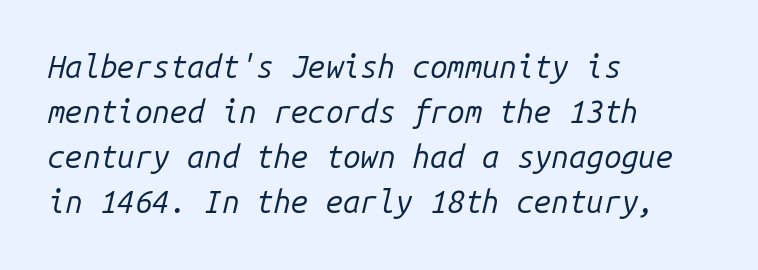
This reads as an unemphasized weight, regular at the heaviest. Posture: slanted. Glyph-to-glyph distance matches everyday printed text. Note the uniform advance width — an 'i' takes as much space as an 'm'. The paragraph shown leans on its left margin. The foot of each line stays bare and open.
